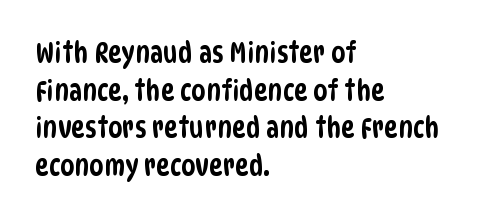
This sample has the flowing, uneven cadence of proportional lettering. The characters display no serif detailing; their extremities are plain. Unmarked baselines from the first word to the last. The type is set solid horizontally, with unmodified tracking. Does the copy run flush right? No — it runs flush left. The passage shown stacks its lines at a standard gap.
